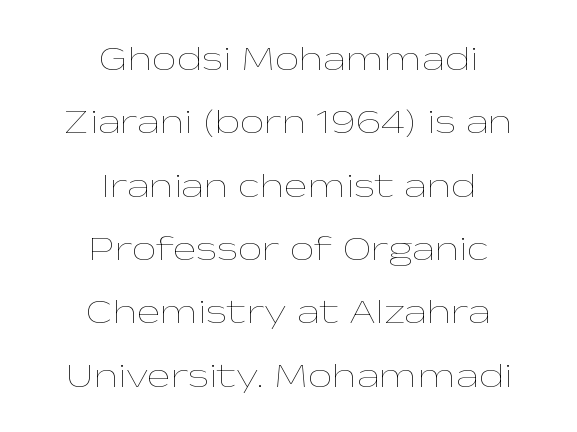
{"italic": "no", "bold": "no", "weight": "thin", "width": "wide", "stroke_contrast": "low", "x_height": "medium", "monospaced": "no", "underline": "no", "align": "center", "line_spacing_ratio": 1.81, "letter_spacing": "normal", "letter_spacing_em": 0.0, "glyph_px": 35}
